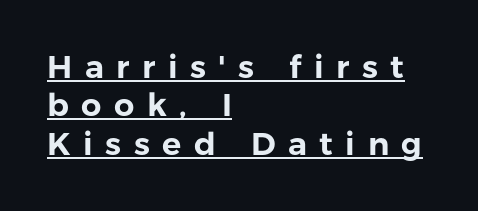
Proportional: the letters do not fall into vertical columns. Ascenders rise straight up at ninety degrees. Line beginnings align vertically; line endings do not. Check where the strokes stop: nothing finishes them off — pure sans. Inter-character spacing is expanded well beyond the font's built-in metrics.
